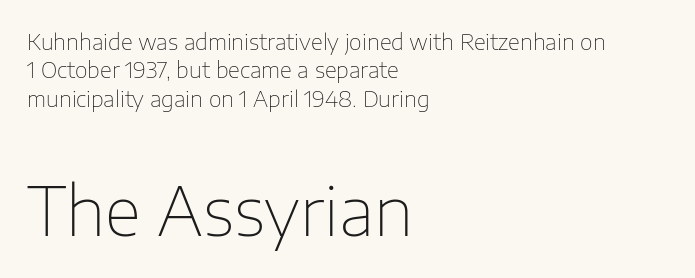
{"serif": "no", "italic": "no", "bold": "no", "weight": "thin", "width": "normal", "stroke_contrast": "low", "x_height": "medium", "monospaced": "no", "underline": "no", "align": "left", "line_spacing": "normal", "line_spacing_ratio": 1.29, "letter_spacing": "normal", "letter_spacing_em": 0.0, "larger_block": "second", "size_ratio": 3.05, "glyph_px": 67}
